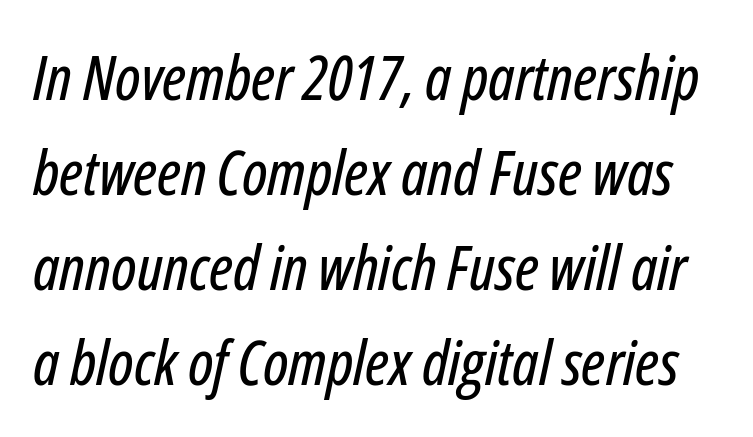
The image shows 62 px condensed type, italic (leaning right); set normal line spacing (1.53x), normal letter spacing, not underlined; low stroke contrast and a medium x-height.
